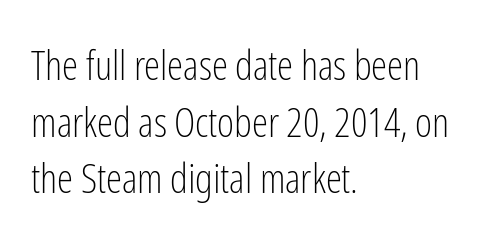
{"serif": "no", "italic": "no", "bold": "no", "weight": "light", "width": "condensed", "stroke_contrast": "low", "x_height": "medium", "monospaced": "no", "underline": "no", "align": "left", "line_spacing": "normal", "line_spacing_ratio": 1.38, "letter_spacing": "normal", "letter_spacing_em": 0.0, "glyph_px": 41}
